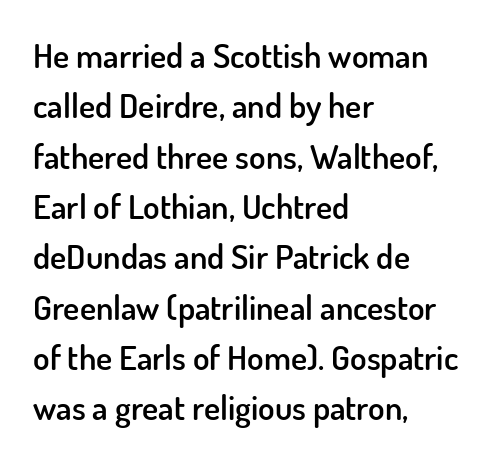
Q: Is the text bold? A: Semi-bold.
Q: Is the text italic (slanted)? A: No, it is upright.
Q: Is the typeface a serif or a sans-serif typeface? A: Sans-serif.
Q: Is the text underlined? A: No.
Q: How is the paragraph aligned? A: Left-aligned.
Q: Is the spacing between letters normal or unusually wide? A: Normal.
Q: Is the spacing between lines tight, normal or loose? A: Normal.
Q: Width (condensed, normal, or wide)? A: Normal.
Q: Stroke contrast? A: Low.
Q: x-height? A: Small.
Q: Monospaced? A: No.
